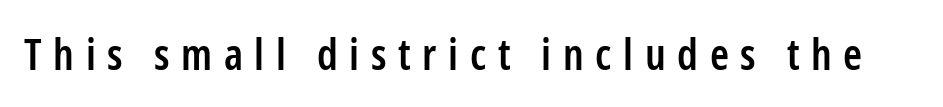
{"serif": "no", "italic": "no", "bold": "semi", "weight": "semibold", "width": "condensed", "stroke_contrast": "low", "x_height": "medium", "monospaced": "no", "underline": "no", "letter_spacing": "wide", "letter_spacing_em": 0.27, "glyph_px": 43}
